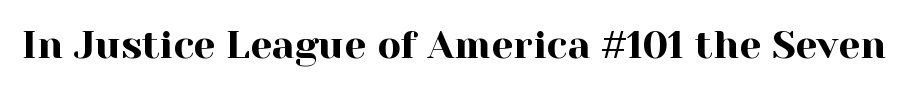
The image shows 39 px serif type, upright; set normal letter spacing, not underlined; a medium x-height.
